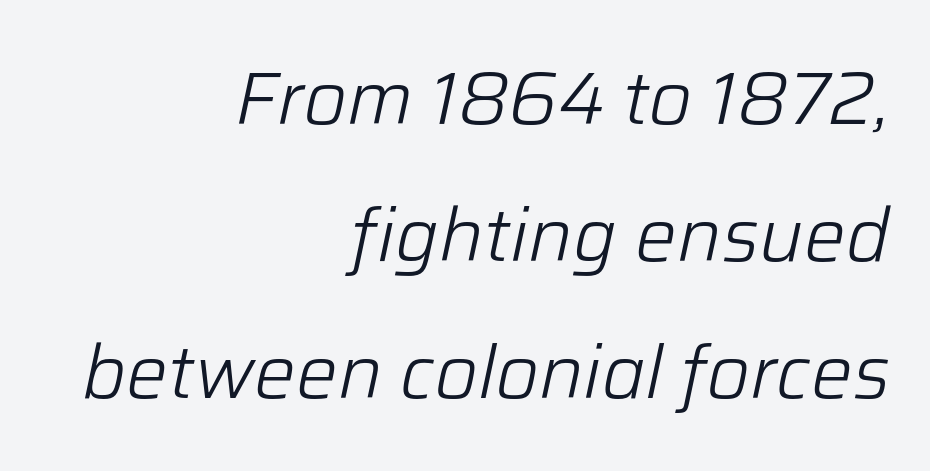
The image shows 74 px light type, italic (leaning right); set right-aligned, line spacing 1.85x, normal letter spacing, not underlined; low stroke contrast and a medium x-height.
